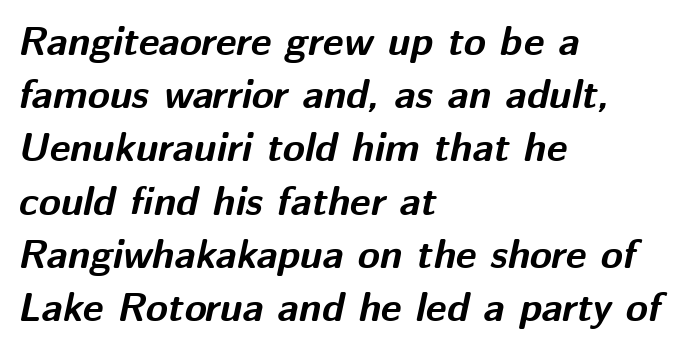
Decoration check: the copy has no underline. The sample has been set heavy, in full bold. The typography opts for an oblique posture over an upright one. The letters advance in unequal steps, a hallmark of proportional type.
